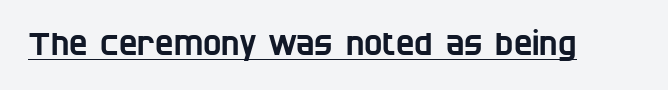
These lines are rendered in a variable-pitch font. Decoration check: the copy is underlined. What stands out about the letter spacing? Nothing — it is the standard amount. Observe the absence of serifs on each vertical stroke in this sample.
